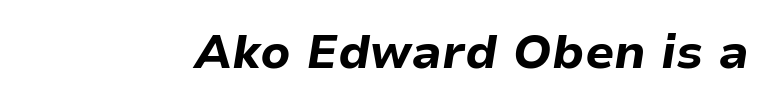
Q: Is the text bold? A: Yes.
Q: Is the text italic (slanted)? A: Yes, it leans right by about 9 degrees.
Q: Is the text underlined? A: No.
Q: Is the spacing between letters normal or unusually wide? A: Normal.
Q: Width (condensed, normal, or wide)? A: Normal.
Q: Stroke contrast? A: Low.
Q: x-height? A: Medium.
Q: Monospaced? A: No.
